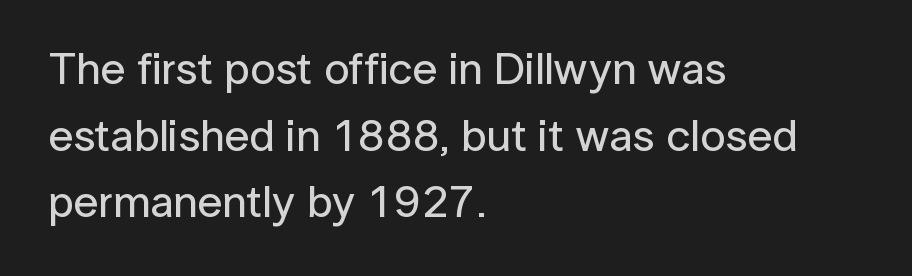
The image shows 45 px sans-serif type, upright; set left-aligned, normal line spacing (1.48x), normal letter spacing, not underlined; low stroke contrast and a medium x-height.
